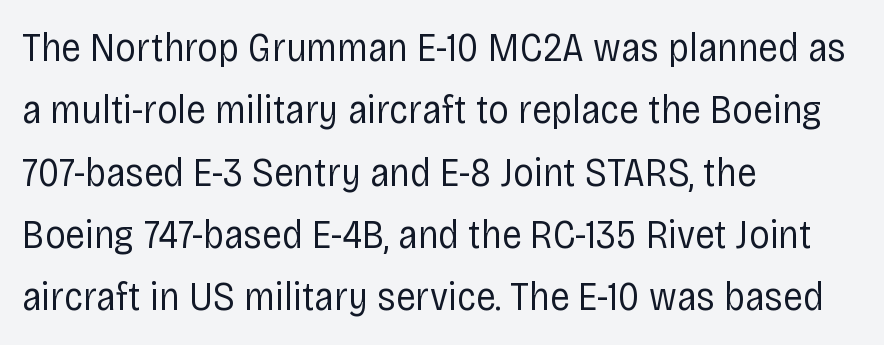
{"serif": "no", "italic": "no", "bold": "no", "weight": "regular", "width": "condensed", "stroke_contrast": "low", "x_height": "large", "monospaced": "no", "underline": "no", "align": "left", "line_spacing": "normal", "line_spacing_ratio": 1.52, "letter_spacing": "normal", "letter_spacing_em": 0.0, "glyph_px": 41}
